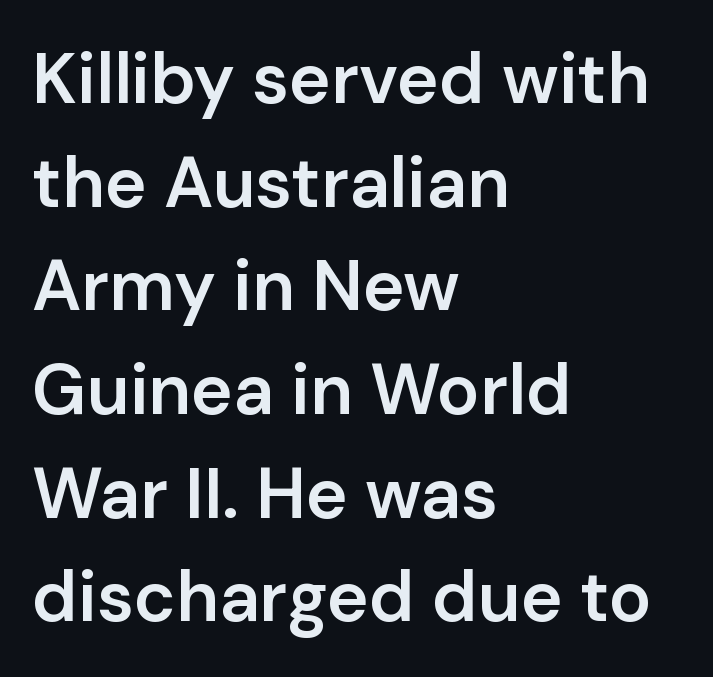
The image shows 71 px semibold sans-serif type, upright; set left-aligned, normal line spacing (1.46x), normal letter spacing, not underlined; low stroke contrast and a medium x-height.
